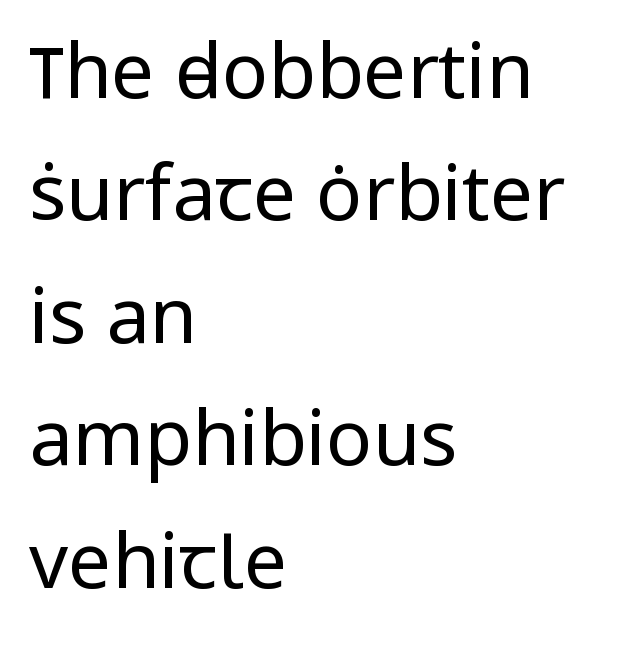
Every character sits straight up, as roman type does. Letters have the restrained weight of plain body copy at most. In terms of letterspacing, this is plain default setting. The paragraph shown leans on its left margin. Note: no serifs on the glyphs.
